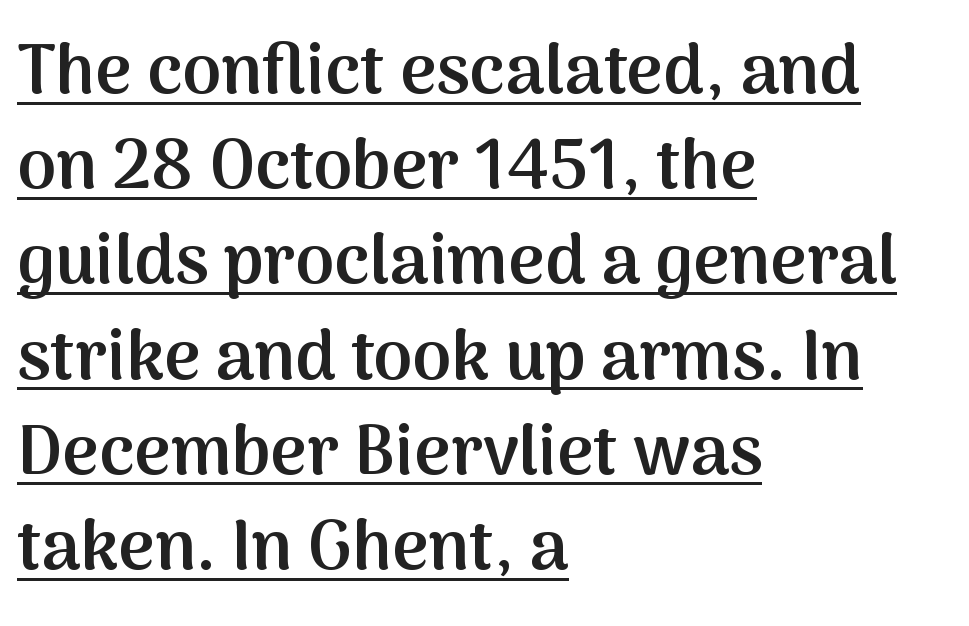
{"serif": "no", "italic": "no", "bold": "semi", "weight": "semibold", "width": "normal", "stroke_contrast": "medium", "x_height": "medium", "monospaced": "no", "underline": "yes", "align": "left", "line_spacing": "normal", "line_spacing_ratio": 1.36, "letter_spacing": "normal", "letter_spacing_em": 0.0, "glyph_px": 70}
